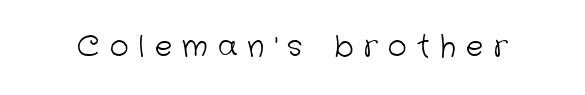
The image shows 29 px light sans-serif type; set unusually wide letter spacing (+0.35 em), not underlined; low stroke contrast and a medium x-height.
